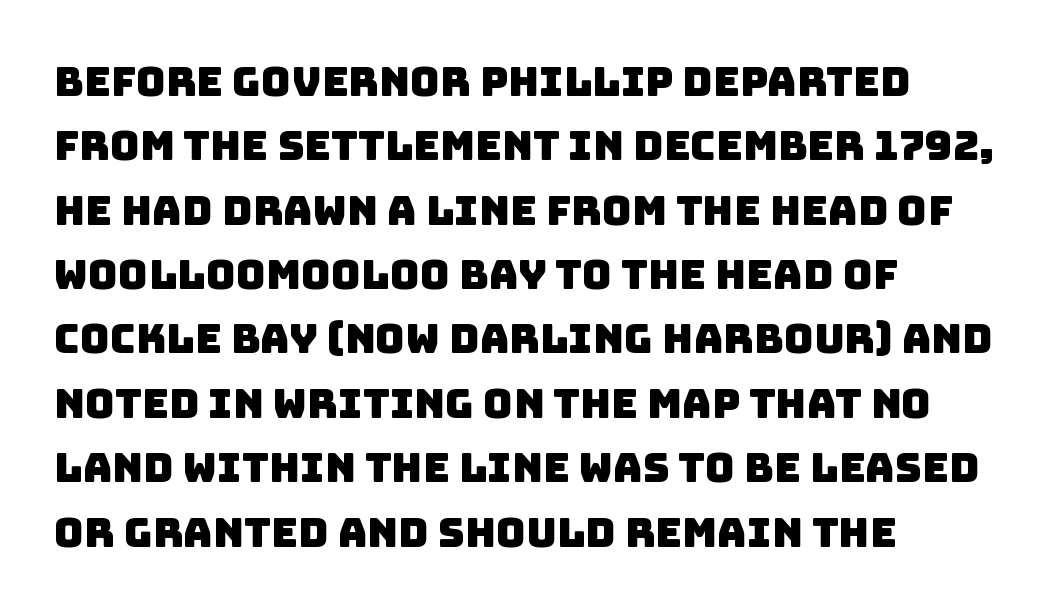
In terms of letterspacing, this is plain default setting. Leftover space on each line is placed entirely after the last word. How would I describe the line gaps? Plain and ordinary. Is this a sans? Yes — the strokes have no serifs. Words float on clear page, feet unadorned.
